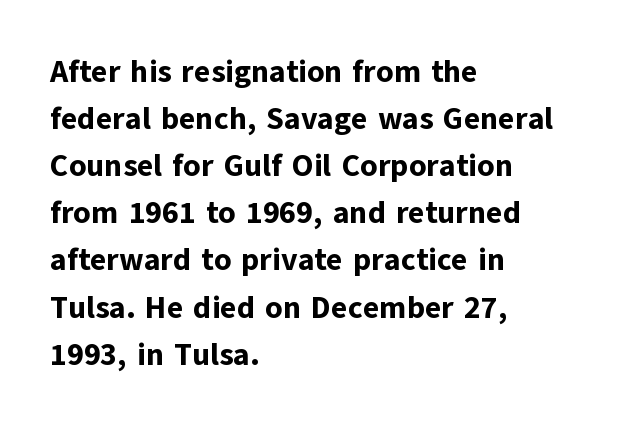
Q: Is the text bold? A: Yes.
Q: Is the text italic (slanted)? A: No, it is upright.
Q: Is the typeface a serif or a sans-serif typeface? A: Sans-serif.
Q: Is the text underlined? A: No.
Q: How is the paragraph aligned? A: Left-aligned.
Q: Is the spacing between letters normal or unusually wide? A: Normal.
Q: Is the spacing between lines tight, normal or loose? A: Normal.
Q: Width (condensed, normal, or wide)? A: Normal.
Q: Stroke contrast? A: Low.
Q: x-height? A: Medium.
Q: Monospaced? A: No.
